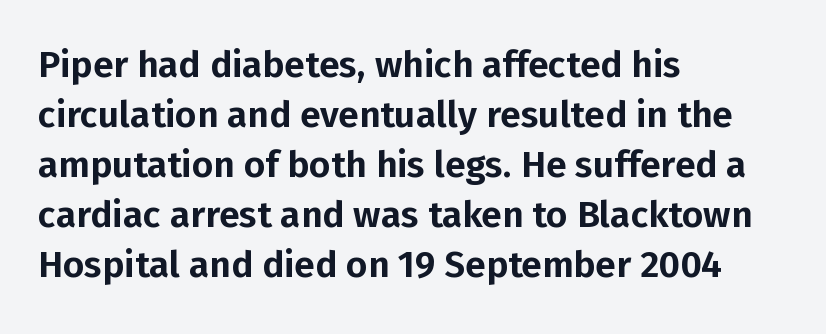
This sample uses plain, unmodified letter spacing. Nothing sits at the stroke ends, so this counts as sans-serif. This sample is left-justified, so line endings fall wherever the words run out. Notice how descenders clear the ascenders below comfortably — that's standard leading. Varying glyph widths throughout — classic text-font behaviour.
